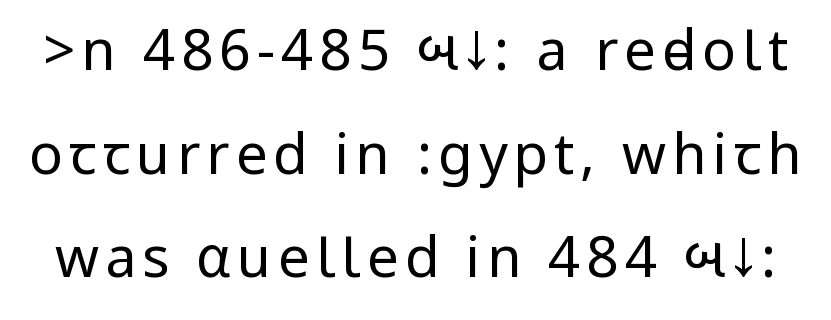
The type family on display is of the sans-serif kind. Summary of weight: not heavy and not bold. Descenders are the only things crossing below the line. Every stem runs plumb, perpendicular to the baseline.
